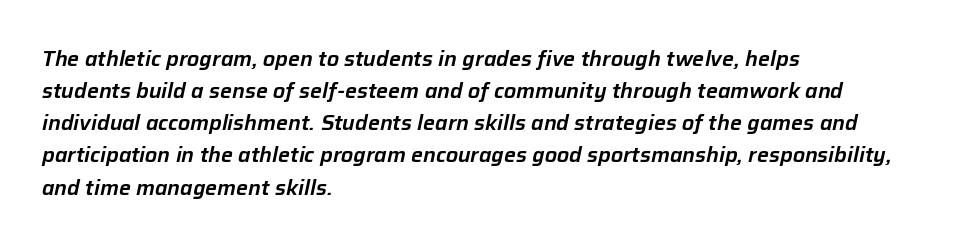
An italicized treatment has been applied to the whole sample. The leading is moderate, giving the passage an even texture. The face used here is rendered with its standard letterfit. Glance below the letters and you will spot only blank space. Left-aligned paragraph, ragged on the right.
